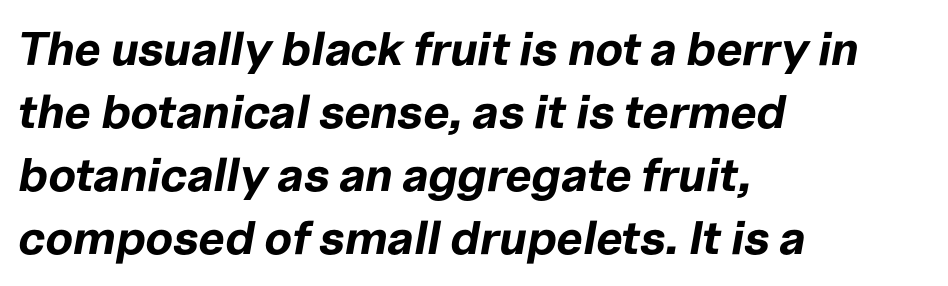
Vertical spacing — default. The glyphs have the mass of a bold cut. The text block is weighted toward the left margin, trailing off unevenly rightward. This rendering leaves character spacing at its baseline value.
